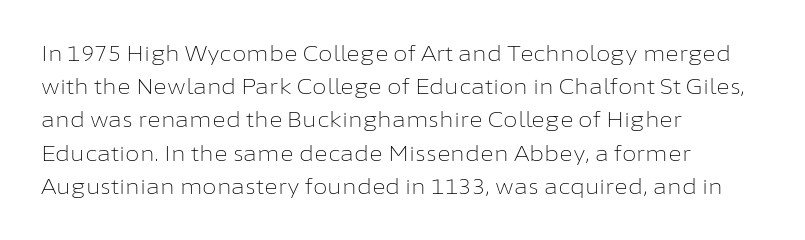
Q: Is the text bold? A: No.
Q: Is the text italic (slanted)? A: No, it is upright.
Q: Is the text underlined? A: No.
Q: How is the paragraph aligned? A: Left-aligned.
Q: Is the spacing between letters normal or unusually wide? A: Normal.
Q: Is the spacing between lines tight, normal or loose? A: Normal.
